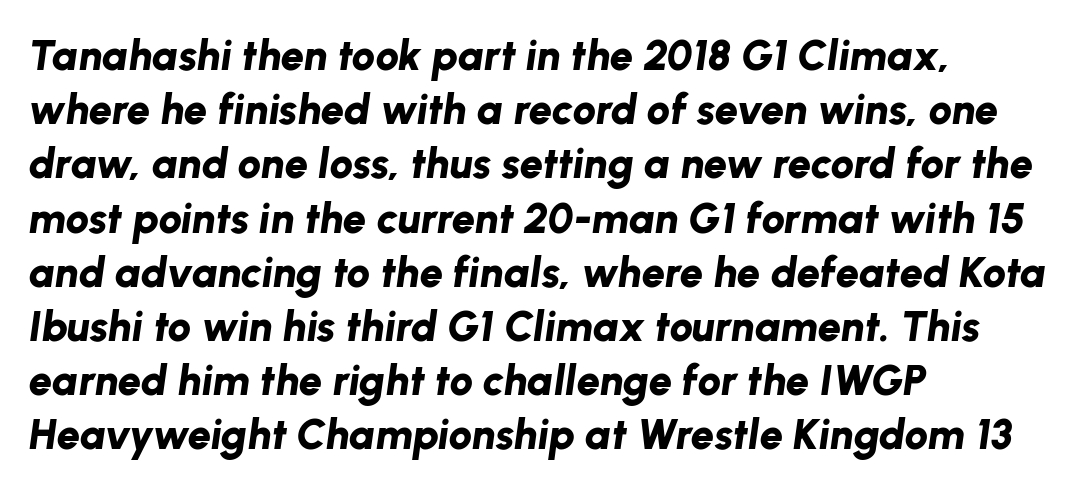
Q: Is the text bold? A: Yes.
Q: Is the text italic (slanted)? A: Yes, it leans right by about 8 degrees.
Q: Is the text underlined? A: No.
Q: How is the paragraph aligned? A: Left-aligned.
Q: Is the spacing between letters normal or unusually wide? A: Normal.
Q: Is the spacing between lines tight, normal or loose? A: Normal.
Q: Width (condensed, normal, or wide)? A: Normal.
Q: Stroke contrast? A: Low.
Q: x-height? A: Medium.
Q: Monospaced? A: No.
